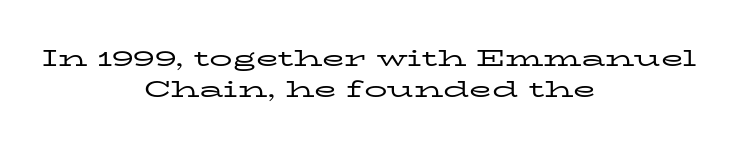
{"italic": "no", "bold": "no", "underline": "no", "align": "center", "line_spacing": "normal", "line_spacing_ratio": 1.33, "letter_spacing": "normal", "letter_spacing_em": 0.0, "glyph_px": 23}
